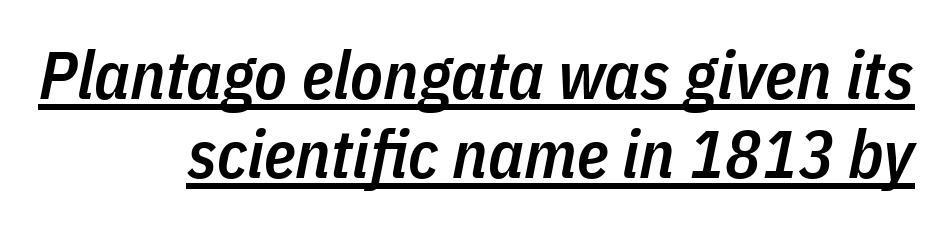
Italic: yes, the glyphs are oblique. A semibold gives these letters moderate extra thickness, short of bold. Observe the ordinary spacing: letters are neighbours, not strangers. Glance below the letters and you will spot a drawn line. These lines are set flush right with a ragged left edge. Spacing verdict: proportional, widths tailored to each character.
